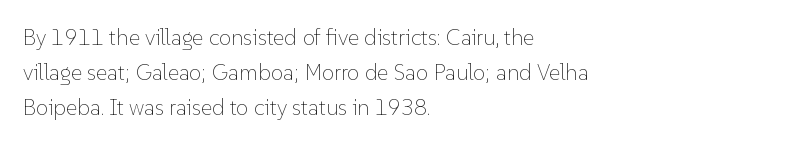
The image shows 22 px text type, upright; set left-aligned, normal line spacing (1.58x), normal letter spacing, not underlined.
